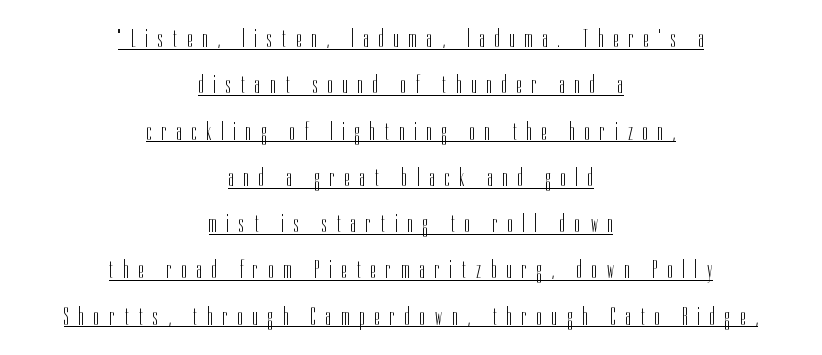
{"italic": "no", "bold": "no", "underline": "yes", "align": "center", "line_spacing_ratio": 1.78, "letter_spacing": "wide", "letter_spacing_em": 0.39, "glyph_px": 26}
